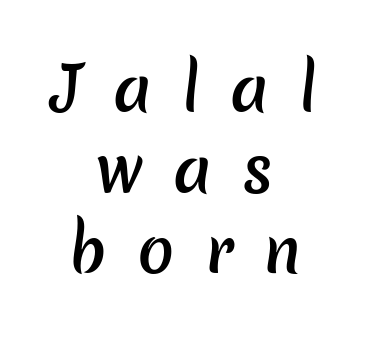
This sample keeps an unexceptional amount of space between lines. Words float on clear page, feet unadorned. Each letter keeps its own natural width here, so spacing adapts to shape. The passage is arranged like a title page — every line centered. Tracking here is generous; glyphs stand well apart from one another.
